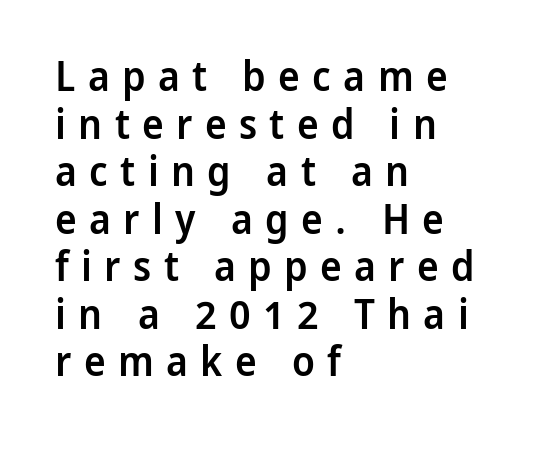
The image shows 41 px semibold sans-serif type, upright; set left-aligned, line spacing 1.16x, unusually wide letter spacing (+0.3 em), not underlined; low stroke contrast and a medium x-height.
